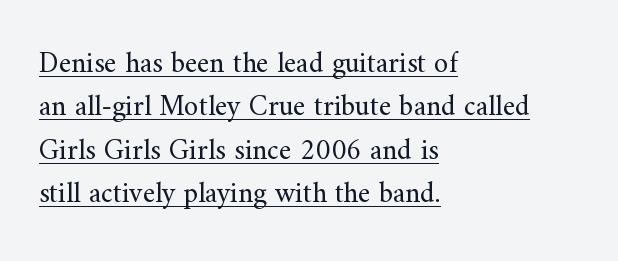
I'd call this a serif setting — the letters wear small feet. The face used here is proportionally spaced, like ordinary book or web type. The passage shown has conventional tracking throughout. This rendering uses left alignment, leaving the right contour irregular. The words here are underlined. Weight: regular or lighter.
